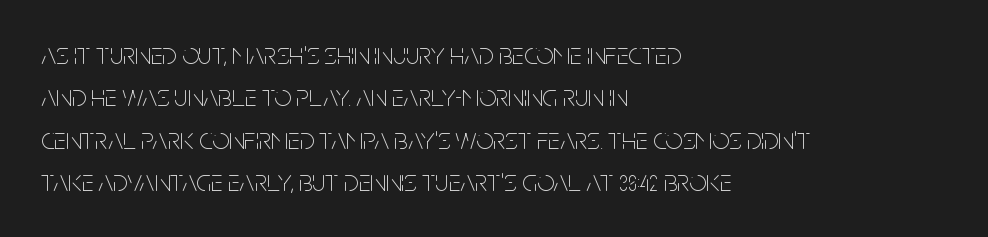
Check where the strokes stop: nothing finishes them off — pure sans. Varying glyph widths throughout — classic text-font behaviour. Line spacing here is normal. The text block is weighted toward the left margin, trailing off unevenly rightward.
